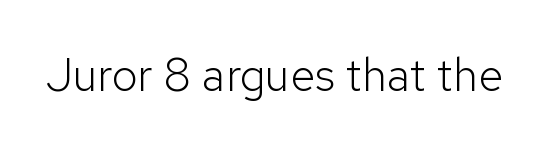
The letters advance in unequal steps, a hallmark of proportional type. Weight: regular or lighter. To sum up the face: it is a sans, with no serifs. Honestly, the letter spacing is just normal — you wouldn't notice it.
